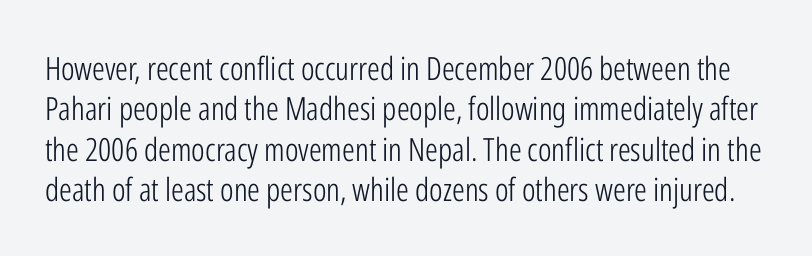
The designer went with a sans here, leaving each stem footless. If you drew a line through each stem, it would be perfectly vertical. The typeface has the unassuming heft of standard copy or less. Lines of text with bare space underneath.
